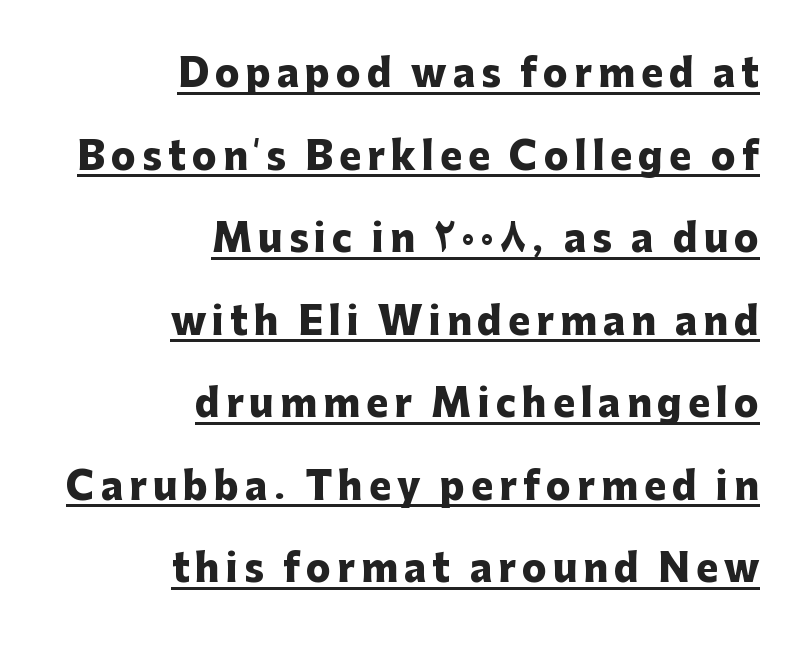
{"serif": "no", "italic": "no", "bold": "yes", "weight": "heavy", "width": "normal", "stroke_contrast": "low", "x_height": "medium", "monospaced": "no", "underline": "yes", "align": "right", "line_spacing": "loose", "line_spacing_ratio": 2.23, "glyph_px": 37}
